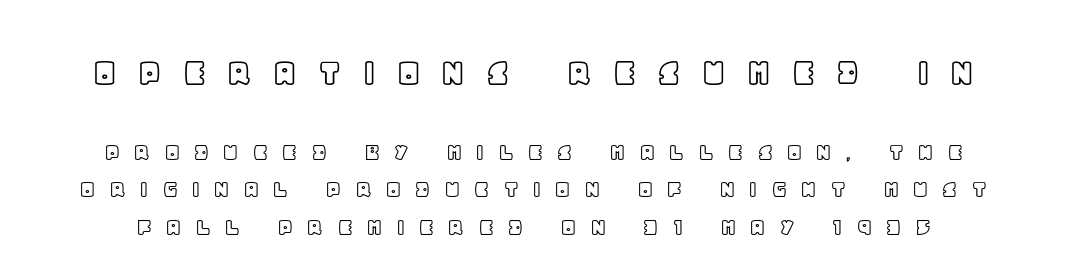
Q: Is the text italic (slanted)? A: No, it is upright.
Q: Is the text underlined? A: No.
Q: Is the spacing between letters normal or unusually wide? A: Unusually wide.
Q: Is the spacing between lines tight, normal or loose? A: Normal.
Q: Which block of text is set in a larger size, the first (top) or the second (bottom)? A: The first (top) one.
Q: Width (condensed, normal, or wide)? A: Normal.
Q: x-height? A: Large.
Q: Monospaced? A: No.
